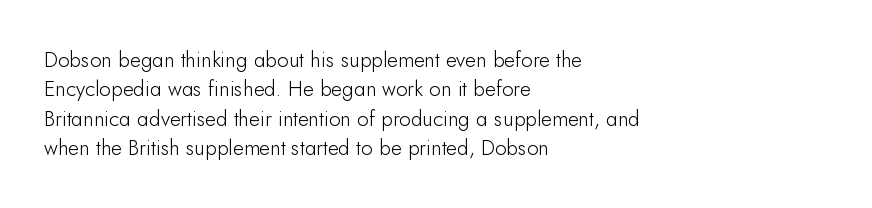
{"italic": "no", "bold": "no", "underline": "no", "align": "left", "line_spacing": "normal", "line_spacing_ratio": 1.4, "letter_spacing": "normal", "letter_spacing_em": 0.0, "glyph_px": 21}
